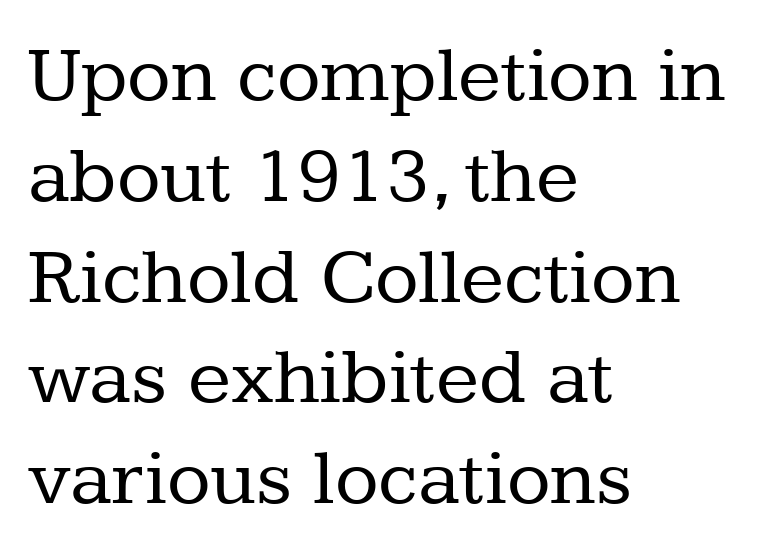
Q: Is the text bold? A: No.
Q: Is the text italic (slanted)? A: No, it is upright.
Q: Is the typeface a serif or a sans-serif typeface? A: Serif.
Q: Is the text underlined? A: No.
Q: How is the paragraph aligned? A: Left-aligned.
Q: Is the spacing between letters normal or unusually wide? A: Normal.
Q: Is the spacing between lines tight, normal or loose? A: Normal.
Q: Width (condensed, normal, or wide)? A: Normal.
Q: Stroke contrast? A: Low.
Q: x-height? A: Medium.
Q: Monospaced? A: No.
